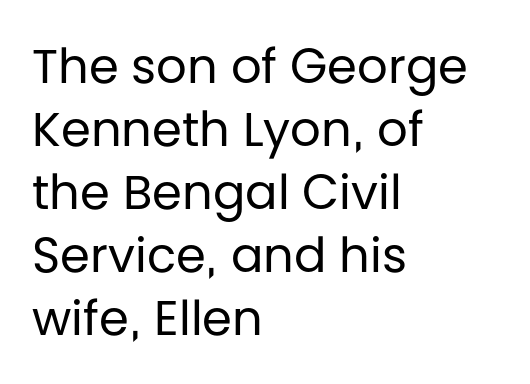
{"serif": "no", "italic": "no", "bold": "no", "weight": "regular", "width": "normal", "stroke_contrast": "low", "x_height": "large", "monospaced": "no", "underline": "no", "align": "left", "line_spacing": "normal", "line_spacing_ratio": 1.31, "letter_spacing": "normal", "letter_spacing_em": 0.0, "glyph_px": 48}
